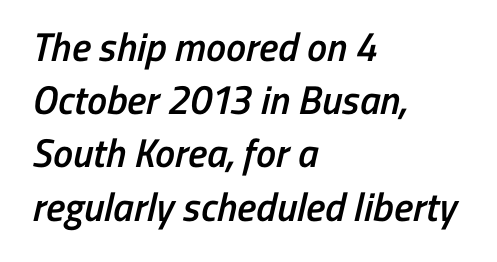
{"serif": "no", "bold": "semi", "weight": "semibold", "width": "condensed", "stroke_contrast": "low", "x_height": "medium", "monospaced": "no", "underline": "no", "align": "left", "line_spacing": "normal", "line_spacing_ratio": 1.33, "letter_spacing": "normal", "letter_spacing_em": 0.0, "glyph_px": 40}
